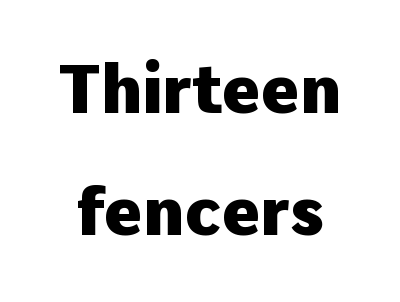
Q: Is the text bold? A: Yes.
Q: Is the text italic (slanted)? A: No, it is upright.
Q: Is the typeface a serif or a sans-serif typeface? A: Sans-serif.
Q: Is the text underlined? A: No.
Q: Is the spacing between letters normal or unusually wide? A: Normal.
Q: Width (condensed, normal, or wide)? A: Normal.
Q: Stroke contrast? A: Low.
Q: x-height? A: Medium.
Q: Monospaced? A: No.
